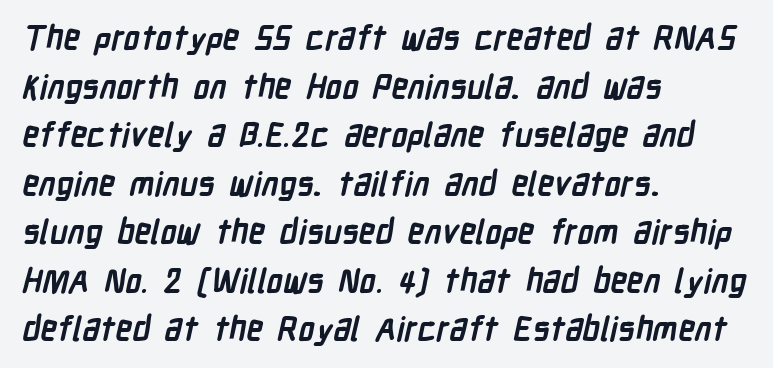
{"serif": "no", "bold": "yes", "weight": "semibold", "width": "condensed", "stroke_contrast": "low", "x_height": "medium", "monospaced": "no", "underline": "no", "align": "left", "line_spacing": "normal", "line_spacing_ratio": 1.47, "letter_spacing": "normal", "letter_spacing_em": 0.0, "glyph_px": 33}
